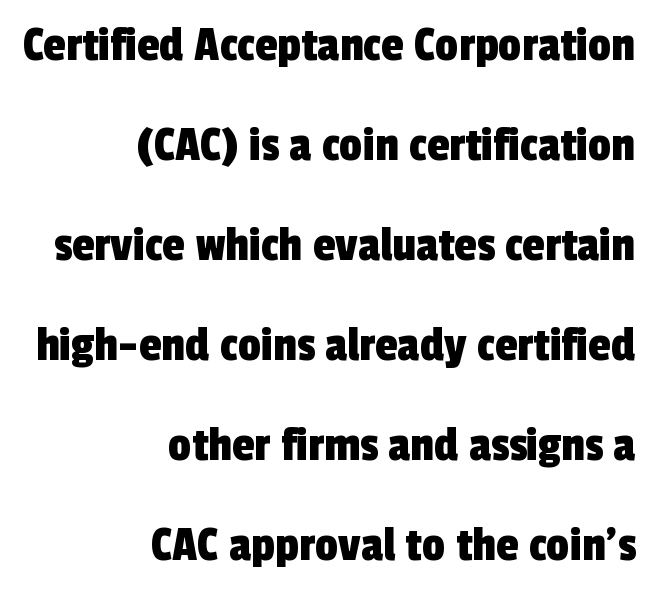
The image shows 51 px condensed sans-serif type; set right-aligned, loose line spacing (1.96x), normal letter spacing, not underlined; a medium x-height.
